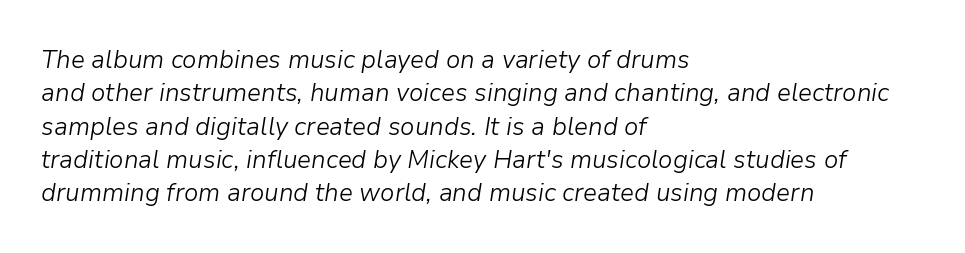
Q: Is the text bold? A: No.
Q: Is the text italic (slanted)? A: Yes, it leans right by about 9 degrees.
Q: Is the text underlined? A: No.
Q: How is the paragraph aligned? A: Left-aligned.
Q: Is the spacing between letters normal or unusually wide? A: Normal.
Q: Is the spacing between lines tight, normal or loose? A: Normal.
